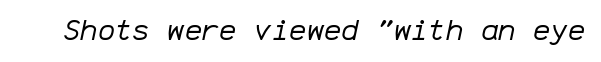
{"italic": "yes", "lean": "right", "slant_degrees": 12, "bold": "no", "weight": "regular", "width": "normal", "stroke_contrast": "low", "x_height": "medium", "monospaced": "yes", "underline": "no", "letter_spacing": "normal", "letter_spacing_em": 0.0, "glyph_px": 29}
